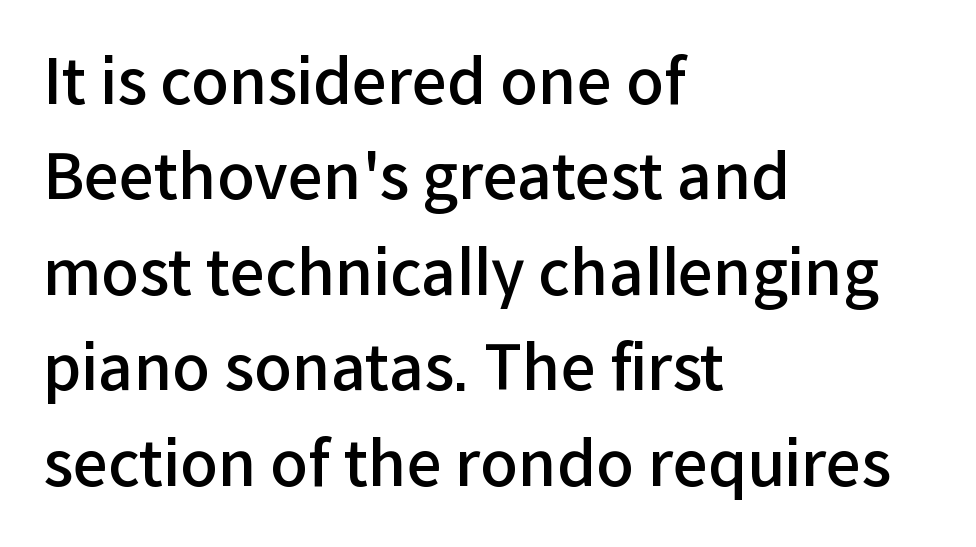
In terms of weight, the rendering is demibold, just under bold. Reading down the block, your eye returns to a fixed left position each line. Caption: standard tracking, unaltered. The rendering uses natural spacing where letterforms have individual widths. Horizontal bands of white between lines are of average thickness.
